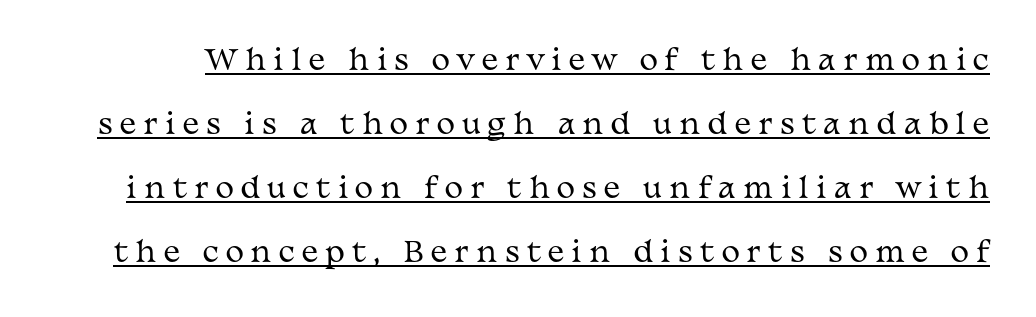
Decoration check: the copy is underlined. The line texture is sparse and dotted thanks to wide tracking. Successive baselines arrive slowly, with a big drop between each. In terms of posture, this sample is upright.
